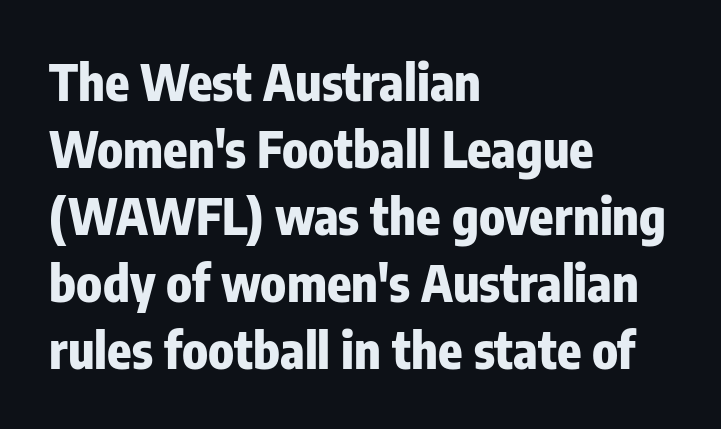
All the whitespace from short lines collects on the right. The passage shown has conventional tracking throughout. The passage shown is typed in a proportional face where columns would drift. Glance below the letters and you will spot only blank space. What's the leading like? Ordinary, nothing unusual.
